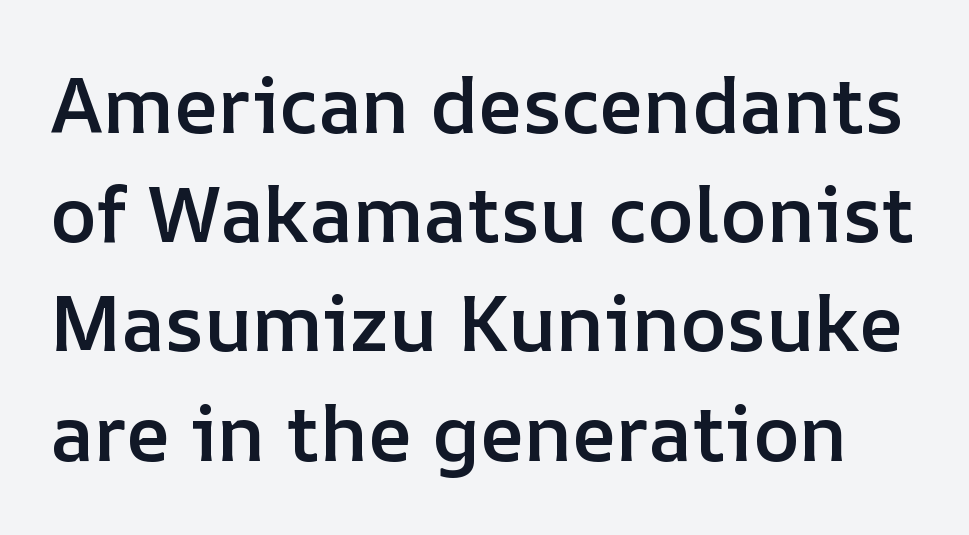
{"italic": "no", "bold": "semi", "weight": "semibold", "width": "normal", "stroke_contrast": "low", "x_height": "medium", "monospaced": "no", "underline": "no", "line_spacing": "normal", "line_spacing_ratio": 1.4, "letter_spacing": "normal", "letter_spacing_em": 0.0, "glyph_px": 78}
